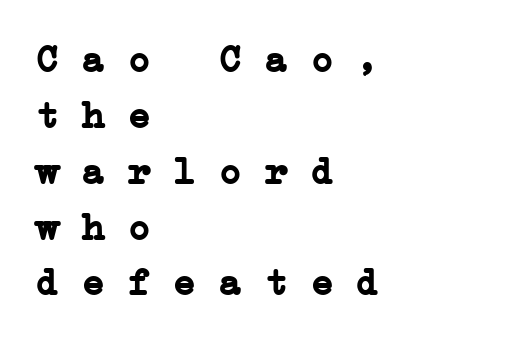
The image shows 38 px semibold, wide serif type, monospaced; set left-aligned, normal line spacing (1.47x), normal letter spacing, not underlined; low stroke contrast and a medium x-height.
